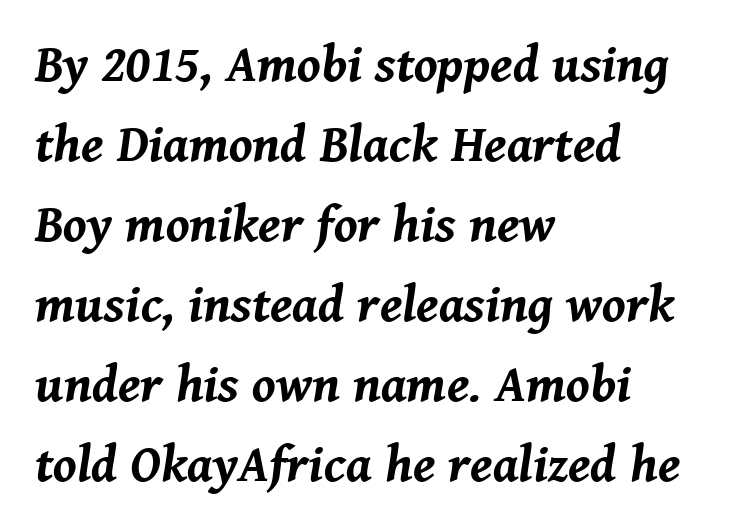
{"italic": "yes", "lean": "right", "slant_degrees": 8, "bold": "yes", "weight": "bold", "width": "normal", "stroke_contrast": "medium", "x_height": "medium", "monospaced": "no", "underline": "no", "align": "left", "line_spacing": "normal", "line_spacing_ratio": 1.54, "letter_spacing": "normal", "letter_spacing_em": 0.0, "glyph_px": 52}
